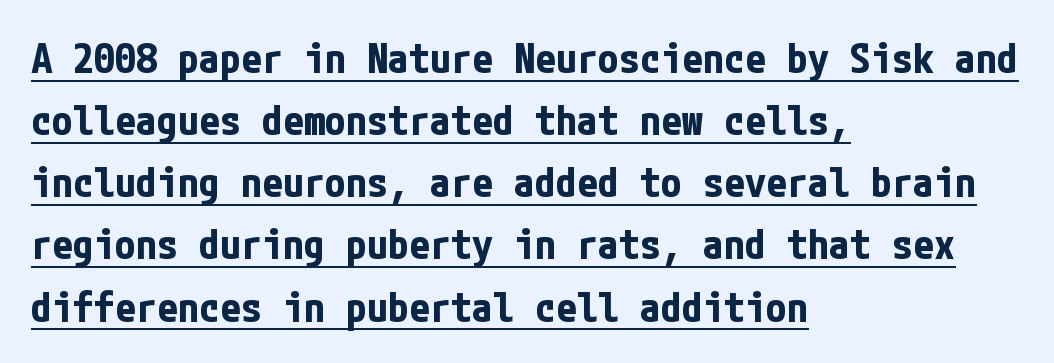
Does the copy run flush right? No — it runs flush left. Is there much room between lines? A standard amount, neither cramped nor airy. This sample uses a sans-serif face. Glance below the letters and you will spot a drawn line. How are the letters spaced? Ordinarily, with no added tracking.
